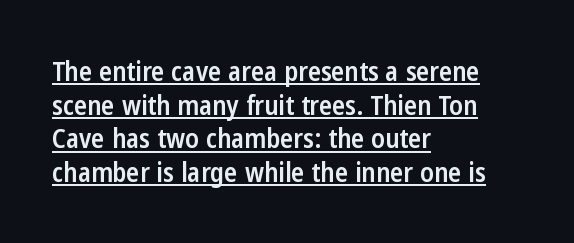
The image shows 27 px text type, upright; set left-aligned, normal line spacing (1.25x), normal letter spacing, underlined.
